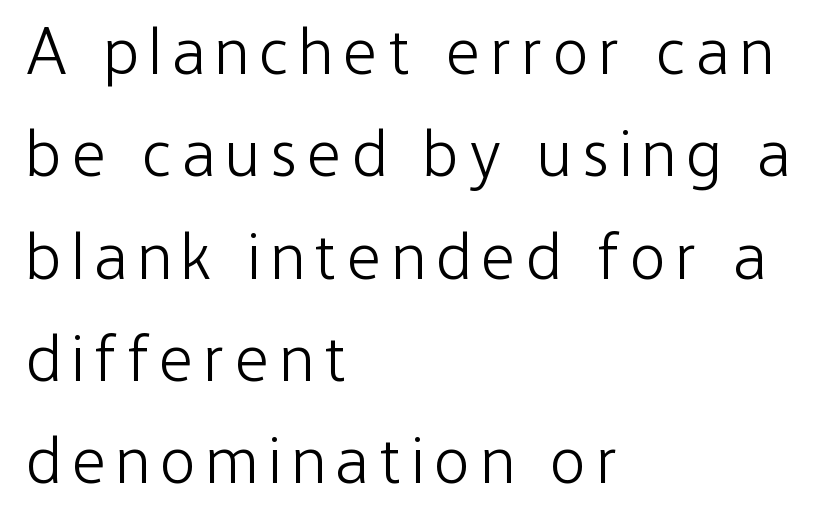
Quick note: underline off. You could not count columns in this text — the font is proportionally spaced. Stem width sits at or under what a default text font uses. Serifs: no, the terminals of the letterforms are clean. Style check: upright.
